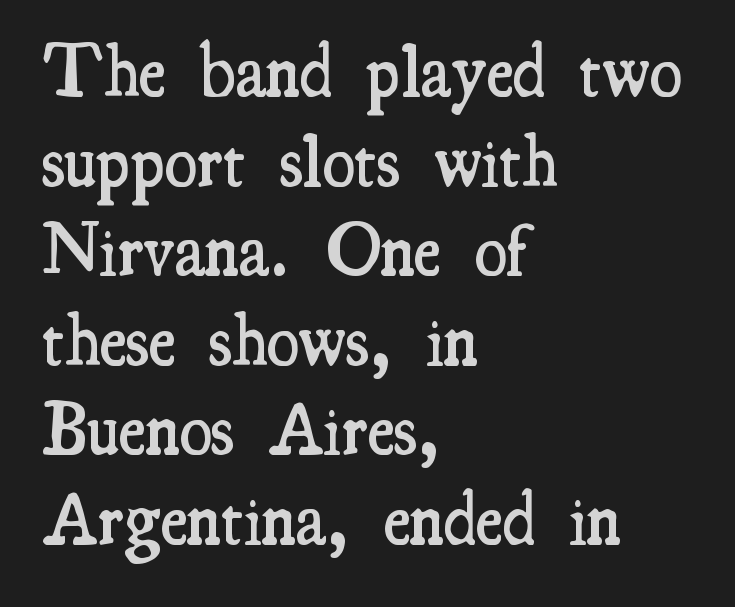
Q: Is the text bold? A: Semi-bold.
Q: Is the text italic (slanted)? A: No, it is upright.
Q: Is the typeface a serif or a sans-serif typeface? A: Serif.
Q: Is the text underlined? A: No.
Q: How is the paragraph aligned? A: Left-aligned.
Q: Is the spacing between letters normal or unusually wide? A: Normal.
Q: Width (condensed, normal, or wide)? A: Condensed.
Q: Stroke contrast? A: Medium.
Q: x-height? A: Small.
Q: Monospaced? A: No.
